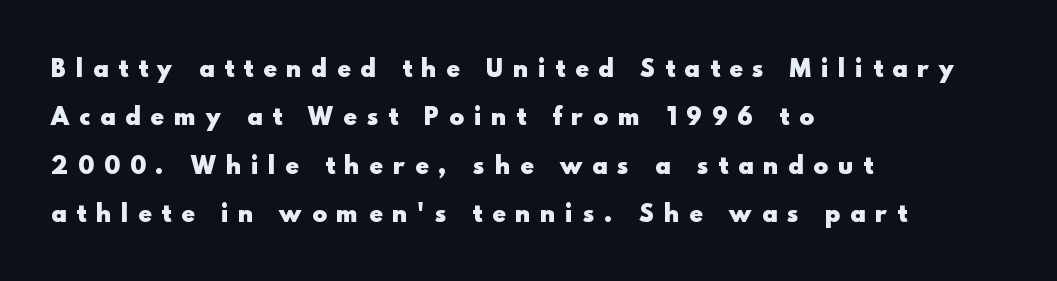
Check under the words: just untouched page. Summary of vertical rhythm: relaxed, with wide interline spacing. Unlike italic type, these characters show no tilt at all. The tracking jumps out immediately: characters are airy and widely separated. The rag falls on the right side of this text block. Bold? Absolutely — the strokes are thick and heavy.
